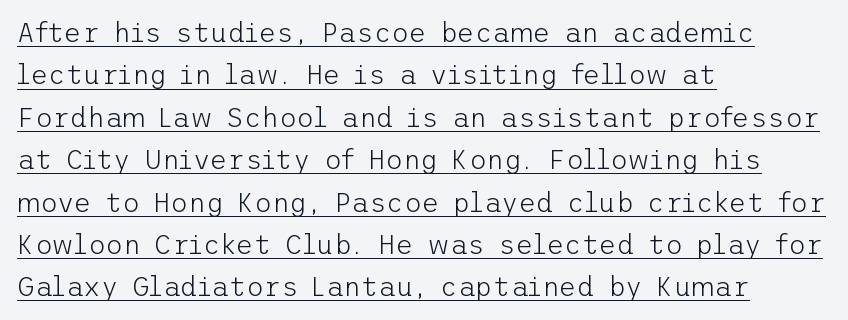
The image shows 27 px text type, upright; set left-aligned, normal line spacing (1.57x), normal letter spacing, underlined.
